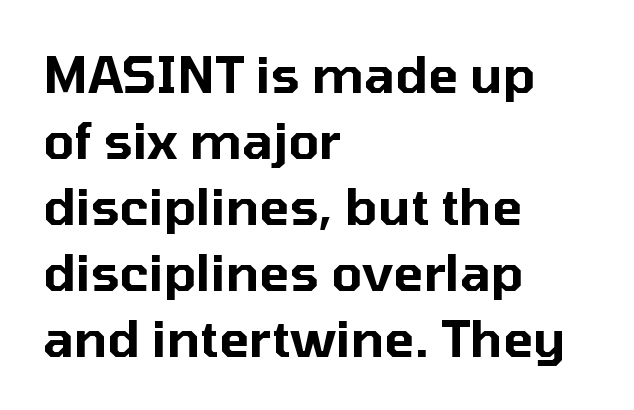
{"serif": "no", "italic": "no", "width": "normal", "stroke_contrast": "low", "x_height": "medium", "monospaced": "no", "underline": "no", "align": "left", "line_spacing": "normal", "line_spacing_ratio": 1.32, "letter_spacing": "normal", "letter_spacing_em": 0.0, "glyph_px": 50}
